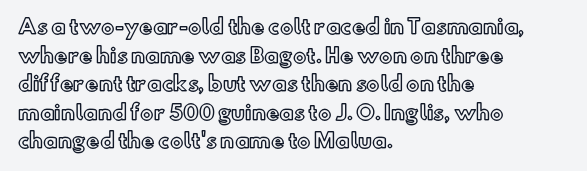
Q: Is the text italic (slanted)? A: No, it is upright.
Q: Is the text underlined? A: No.
Q: How is the paragraph aligned? A: Left-aligned.
Q: Is the spacing between letters normal or unusually wide? A: Normal.
Q: Is the spacing between lines tight, normal or loose? A: Normal.
